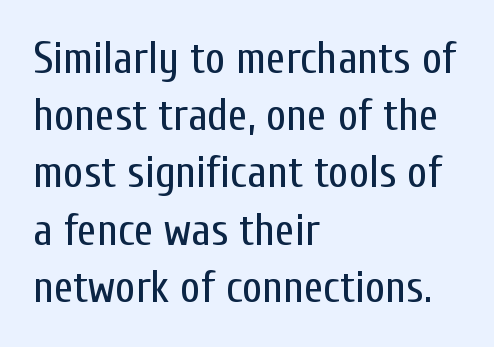
{"serif": "no", "italic": "no", "bold": "no", "weight": "regular", "width": "condensed", "stroke_contrast": "low", "x_height": "medium", "monospaced": "no", "underline": "no", "align": "left", "line_spacing": "normal", "line_spacing_ratio": 1.3, "letter_spacing": "normal", "letter_spacing_em": 0.0, "glyph_px": 44}
